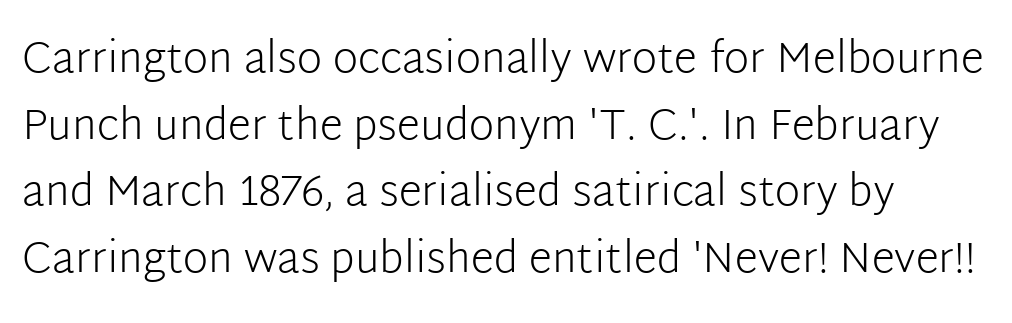
Q: Is the text bold? A: No.
Q: Is the text italic (slanted)? A: No, it is upright.
Q: Is the typeface a serif or a sans-serif typeface? A: Sans-serif.
Q: Is the text underlined? A: No.
Q: Is the spacing between letters normal or unusually wide? A: Normal.
Q: Is the spacing between lines tight, normal or loose? A: Normal.
Q: Width (condensed, normal, or wide)? A: Normal.
Q: Stroke contrast? A: Low.
Q: x-height? A: Medium.
Q: Monospaced? A: No.
